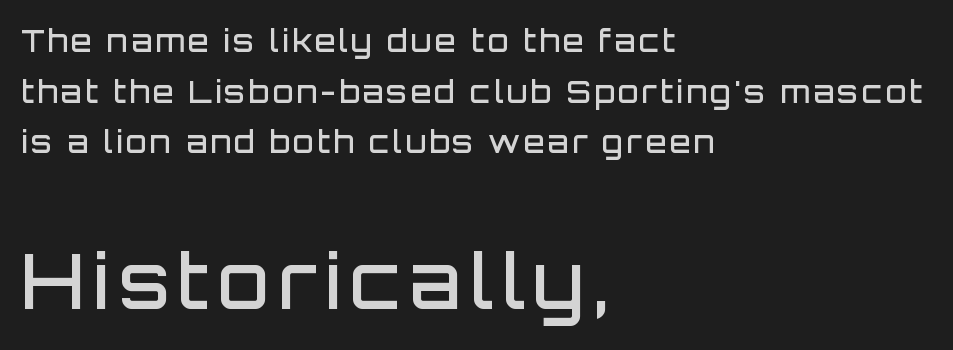
The image shows 75 px semibold sans-serif type, upright; set left-aligned, normal line spacing (1.69x), not underlined; the second (bottom) block is 2.5x larger; low stroke contrast and a large x-height.
